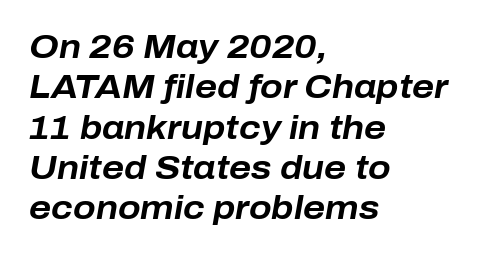
Q: Is the text bold? A: Yes.
Q: Is the text italic (slanted)? A: Yes, it leans right by about 10 degrees.
Q: Is the text underlined? A: No.
Q: How is the paragraph aligned? A: Left-aligned.
Q: Is the spacing between letters normal or unusually wide? A: Normal.
Q: Width (condensed, normal, or wide)? A: Normal.
Q: Stroke contrast? A: Low.
Q: x-height? A: Medium.
Q: Monospaced? A: No.
